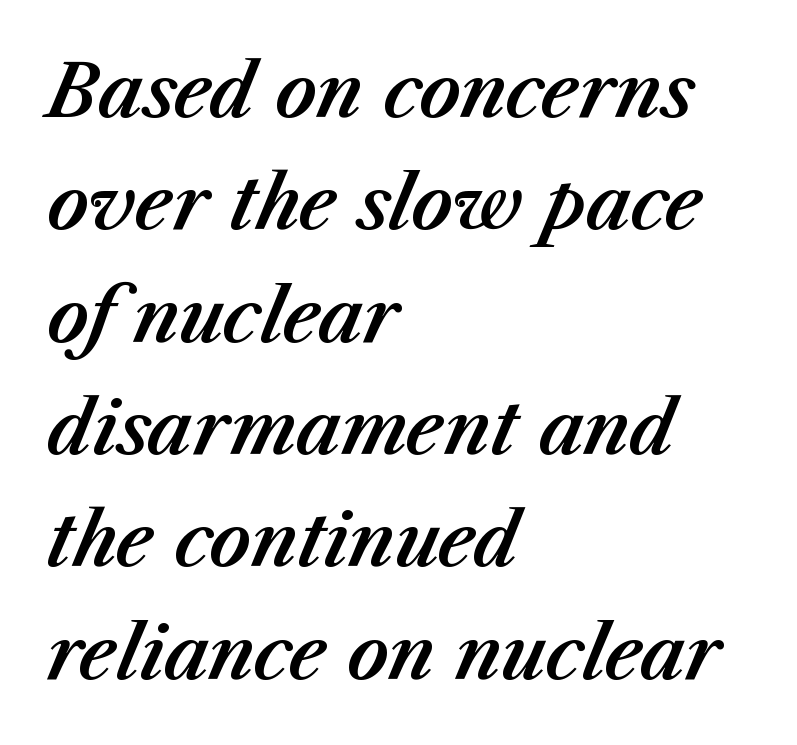
Q: Is the text italic (slanted)? A: Yes, it leans right by about 23 degrees.
Q: Is the text underlined? A: No.
Q: How is the paragraph aligned? A: Left-aligned.
Q: Is the spacing between letters normal or unusually wide? A: Normal.
Q: Is the spacing between lines tight, normal or loose? A: Normal.
Q: Width (condensed, normal, or wide)? A: Normal.
Q: Stroke contrast? A: Medium.
Q: x-height? A: Medium.
Q: Monospaced? A: No.
